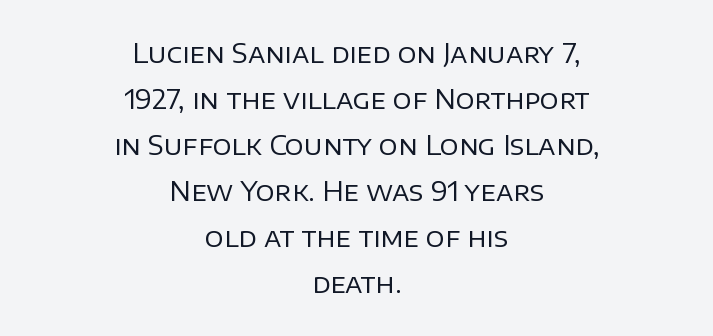
Q: Is the text bold? A: No.
Q: Is the text italic (slanted)? A: No, it is upright.
Q: Is the text underlined? A: No.
Q: How is the paragraph aligned? A: Centered.
Q: Is the spacing between letters normal or unusually wide? A: Normal.
